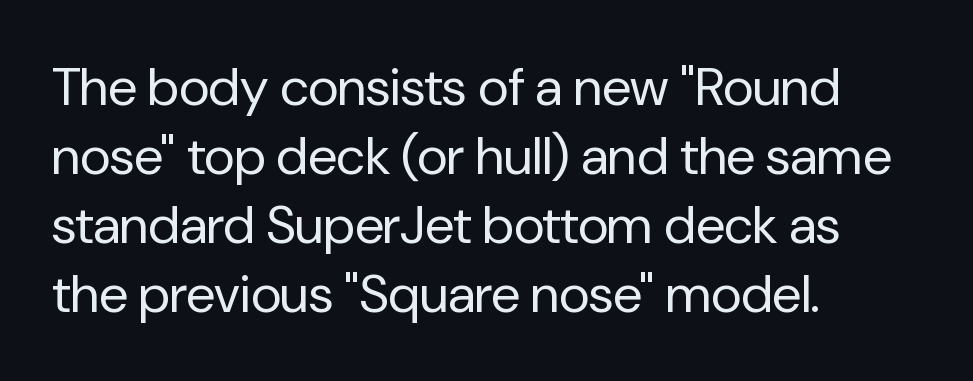
Q: Is the text bold? A: No.
Q: Is the text italic (slanted)? A: No, it is upright.
Q: Is the typeface a serif or a sans-serif typeface? A: Sans-serif.
Q: Is the text underlined? A: No.
Q: How is the paragraph aligned? A: Left-aligned.
Q: Is the spacing between letters normal or unusually wide? A: Normal.
Q: Is the spacing between lines tight, normal or loose? A: Normal.
Q: Width (condensed, normal, or wide)? A: Normal.
Q: Stroke contrast? A: Low.
Q: x-height? A: Medium.
Q: Monospaced? A: No.
